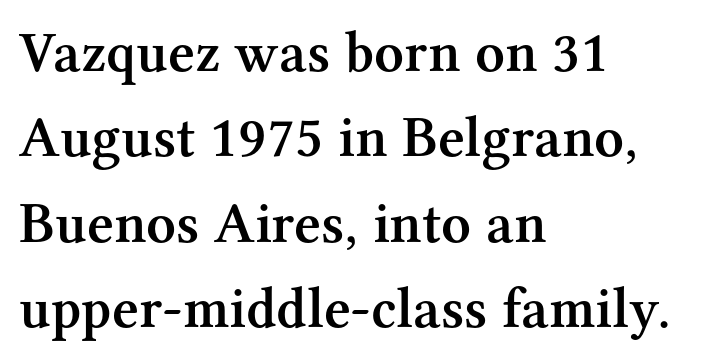
{"serif": "yes", "italic": "no", "bold": "semi", "weight": "semibold", "width": "normal", "stroke_contrast": "medium", "x_height": "medium", "monospaced": "no", "underline": "no", "align": "left", "line_spacing": "normal", "line_spacing_ratio": 1.47, "letter_spacing": "normal", "letter_spacing_em": 0.0, "glyph_px": 58}
